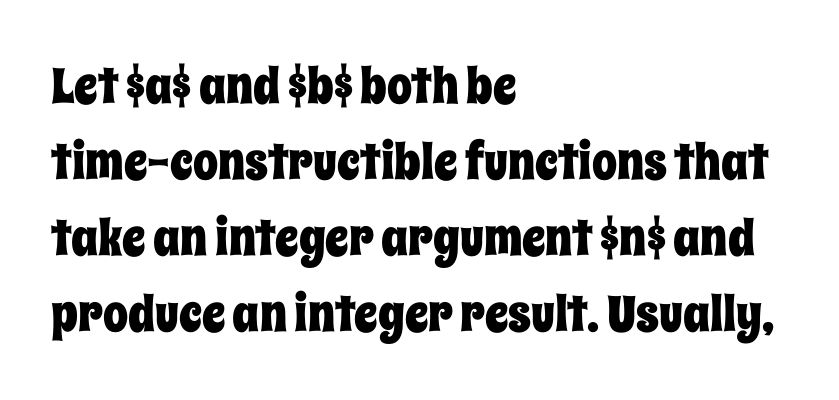
{"italic": "no", "width": "condensed", "stroke_contrast": "low", "x_height": "large", "monospaced": "no", "underline": "no", "align": "left", "line_spacing": "normal", "line_spacing_ratio": 1.52, "letter_spacing": "normal", "letter_spacing_em": 0.0, "glyph_px": 50}
